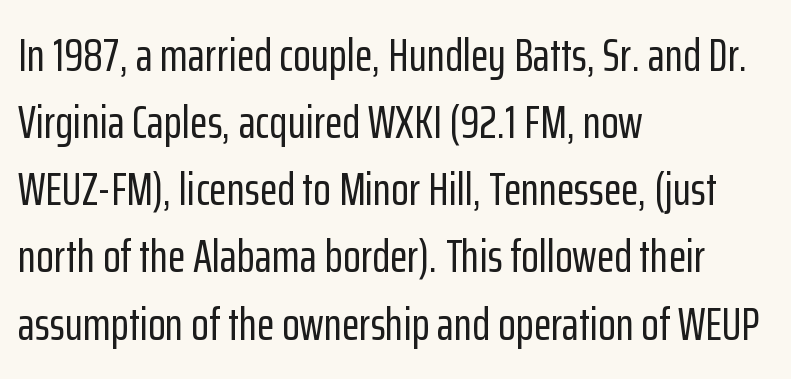
Casual observation: everything's shoved over to the left. I'd call this a sans setting — the letters go barefoot. No italicization has been applied; the sample stays upright. Beneath every word, the page is bare. This sample has the flowing, uneven cadence of proportional lettering.
